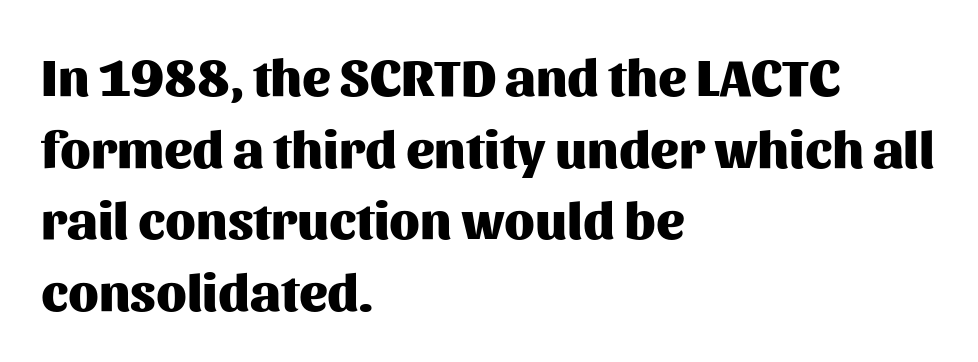
Check under the words: just untouched page. The sample has been set heavy, in full bold. This sample has the flowing, uneven cadence of proportional lettering. Are there feet on the stems? There aren't — it's a sans.
